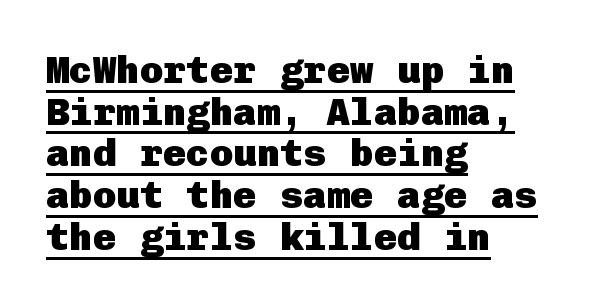
{"serif": "no", "italic": "no", "bold": "yes", "weight": "heavy", "width": "normal", "stroke_contrast": "low", "x_height": "medium", "underline": "yes", "align": "left", "line_spacing": "tight", "line_spacing_ratio": 1.07, "letter_spacing": "normal", "letter_spacing_em": 0.0, "glyph_px": 39}
